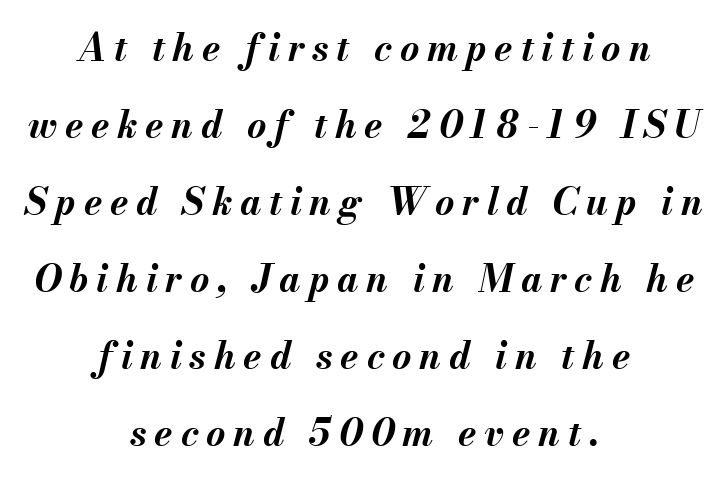
The image shows 37 px bold type, italic (leaning right); set centered, loose line spacing (2.08x), unusually wide letter spacing (+0.21 em), not underlined; medium stroke contrast and a small x-height.
